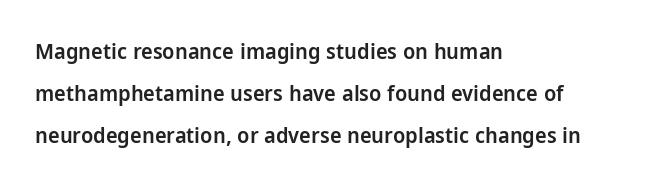
{"italic": "no", "bold": "semi", "underline": "no", "align": "left", "line_spacing": "loose", "line_spacing_ratio": 1.92, "letter_spacing": "normal", "letter_spacing_em": 0.0, "glyph_px": 22}
